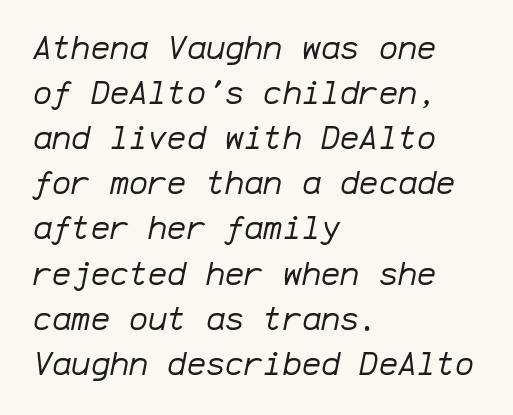
The image shows 32 px regular-weight type, italic (leaning right), monospaced; set left-aligned, normal line spacing (1.41x), normal letter spacing, not underlined; low stroke contrast and a medium x-height.
